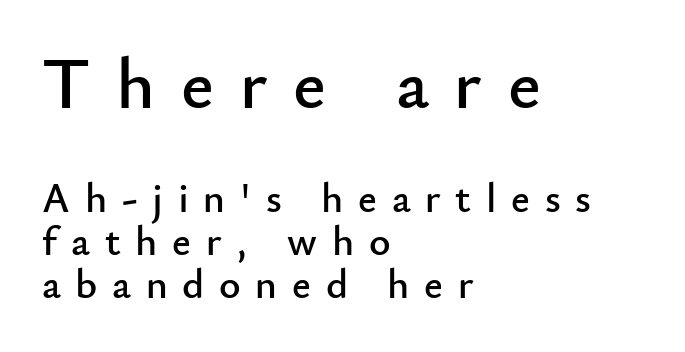
Q: Is the text italic (slanted)? A: No, it is upright.
Q: Is the typeface a serif or a sans-serif typeface? A: Sans-serif.
Q: Is the text underlined? A: No.
Q: How is the paragraph aligned? A: Left-aligned.
Q: Is the spacing between letters normal or unusually wide? A: Unusually wide.
Q: Is the spacing between lines tight, normal or loose? A: Tight.
Q: Which block of text is set in a larger size, the first (top) or the second (bottom)? A: The first (top) one.
Q: Width (condensed, normal, or wide)? A: Normal.
Q: Stroke contrast? A: Low.
Q: x-height? A: Small.
Q: Monospaced? A: No.
